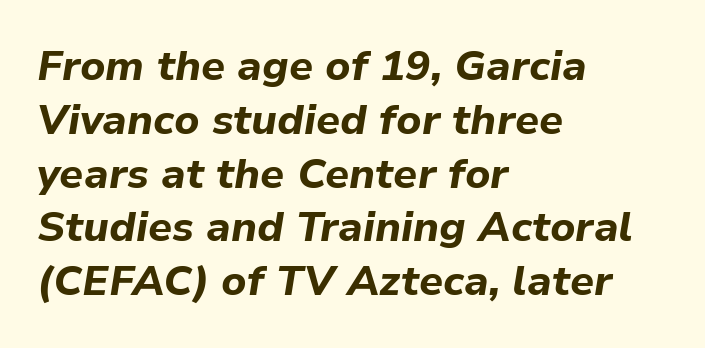
Q: Is the text bold? A: Yes.
Q: Is the text italic (slanted)? A: Yes, it leans right by about 9 degrees.
Q: Is the text underlined? A: No.
Q: How is the paragraph aligned? A: Left-aligned.
Q: Is the spacing between letters normal or unusually wide? A: Normal.
Q: Is the spacing between lines tight, normal or loose? A: Normal.
Q: Width (condensed, normal, or wide)? A: Normal.
Q: Stroke contrast? A: Low.
Q: x-height? A: Medium.
Q: Monospaced? A: No.
